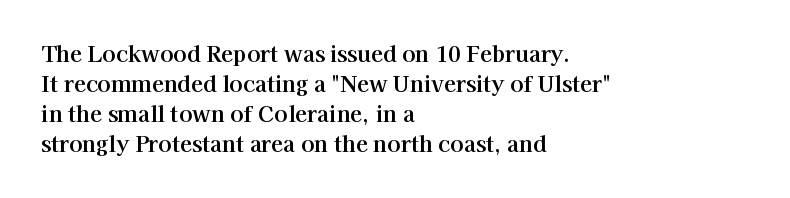
Decoration check: the copy has no underline. A roman cut, with each character standing at attention. The line-height multiplier appears to be the usual default. In CSS terms this would be text-align: left. Words appear dense and cohesive because spacing is normal.
